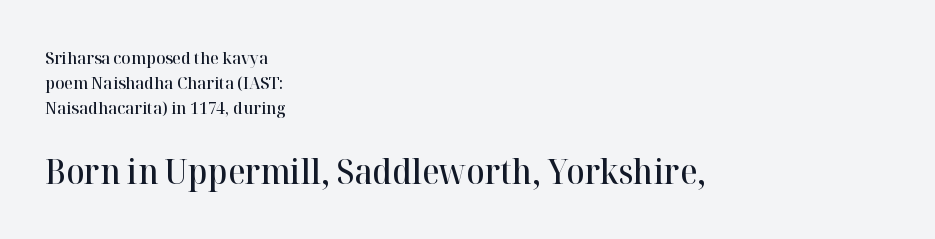
{"serif": "yes", "italic": "no", "bold": "semi", "weight": "semibold", "width": "normal", "stroke_contrast": "high", "x_height": "medium", "monospaced": "no", "underline": "no", "align": "left", "line_spacing": "normal", "line_spacing_ratio": 1.46, "letter_spacing": "normal", "letter_spacing_em": 0.0, "larger_block": "second", "size_ratio": 2.0, "glyph_px": 34}
